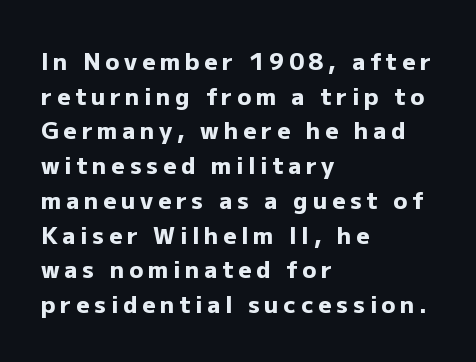
In CSS terms this would be text-align: left. A full-strength bold gives these letters their thick strokes. Baseline-to-baseline distance is the conventional proportion of letter height. A roman cut, with each character standing at attention. This sample uses expanded letter spacing, leaving extra air between glyphs.
